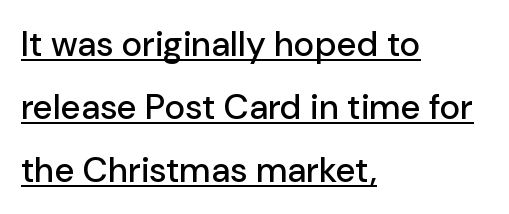
The image shows 35 px sans-serif type, upright; set left-aligned, line spacing 1.8x, normal letter spacing, underlined; low stroke contrast and a medium x-height.
